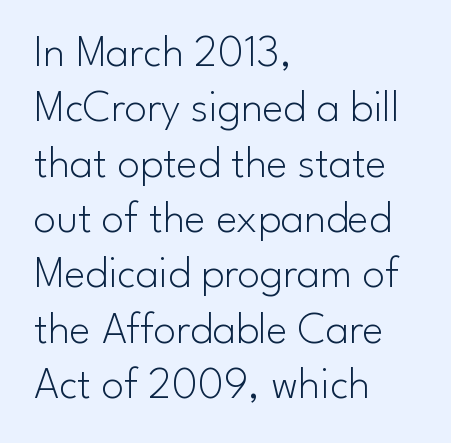
The zone under the glyphs is completely vacant. Short note: letters normally spaced. This sample has the flowing, uneven cadence of proportional lettering. The text block is weighted toward the left margin, trailing off unevenly rightward.
